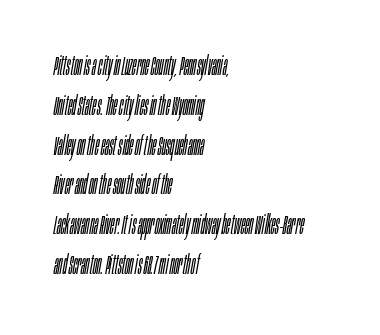
Normally led — the rows are evenly, conventionally spaced. The rendering anchors every line to the left-hand side. Characters follow at the spacing the type designer built in. An italicized treatment has been applied to the whole sample. Letters have the restrained weight of plain body copy at most.
